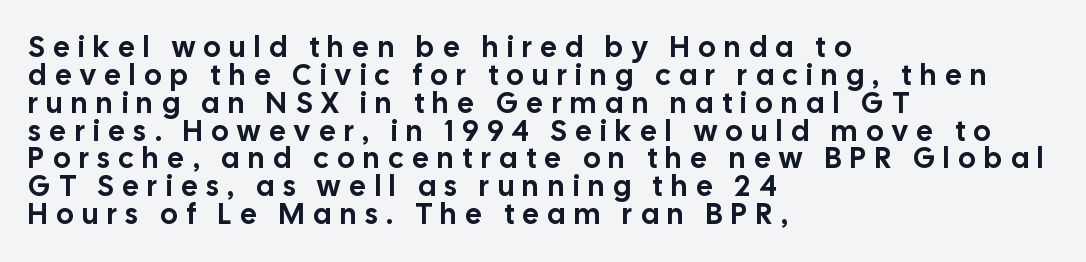
The image shows 29 px sans-serif type, upright; set left-aligned, tight line spacing (0.96x), unusually wide letter spacing (+0.3 em), not underlined; low stroke contrast and a medium x-height.
